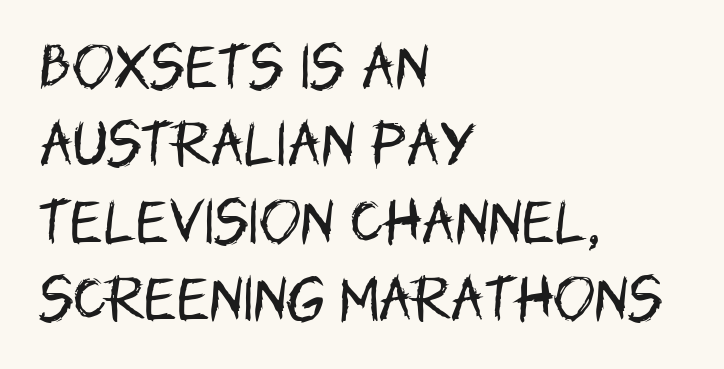
{"serif": "no", "italic": "no", "bold": "no", "weight": "regular", "width": "condensed", "stroke_contrast": "low", "x_height": "large", "monospaced": "no", "underline": "no", "align": "left", "line_spacing": "normal", "line_spacing_ratio": 1.55, "letter_spacing": "normal", "letter_spacing_em": 0.0, "glyph_px": 50}
